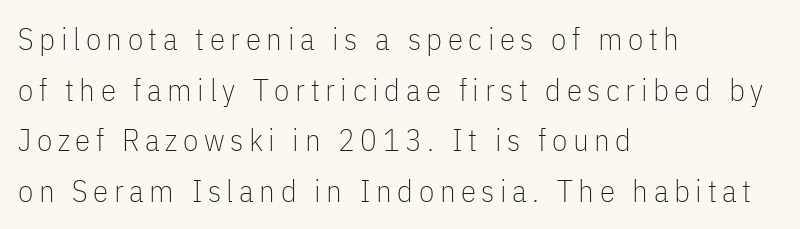
This sample has the flowing, uneven cadence of proportional lettering. Descenders are the only things crossing below the line. The text was rendered using a sans face with plain stroke endings. Compared with a centered layout, this one pins lines to the left instead.
